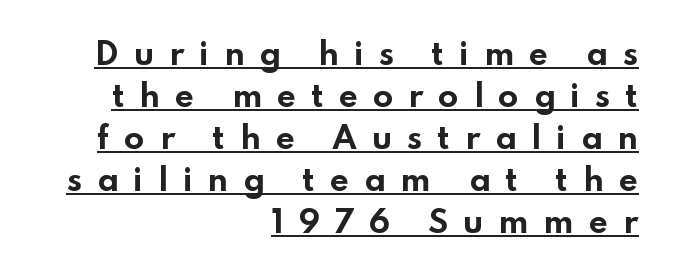
Between one letter and the next there's a generous, obvious gap. Caption: lettering with a line underneath. Note the varied advance widths — an 'i' is clearly narrower than an 'm'. Normally led — the rows are evenly, conventionally spaced.
